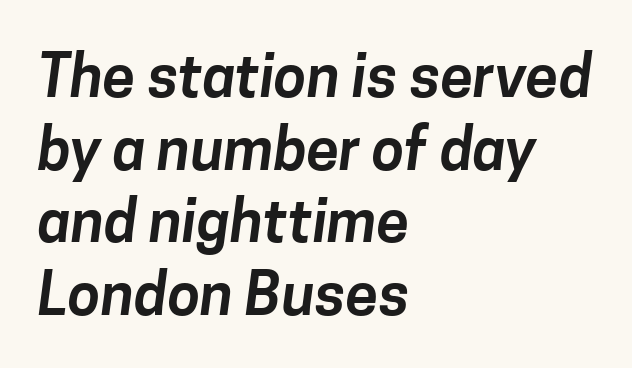
Standard letterfit; no display-style spreading of the glyphs. Leftover space on each line is placed entirely after the last word. The rendering shows plain stroke endings on the letterforms — a sans-serif design. The letters advance in unequal steps, a hallmark of proportional type. Words float on clear page, feet unadorned.
